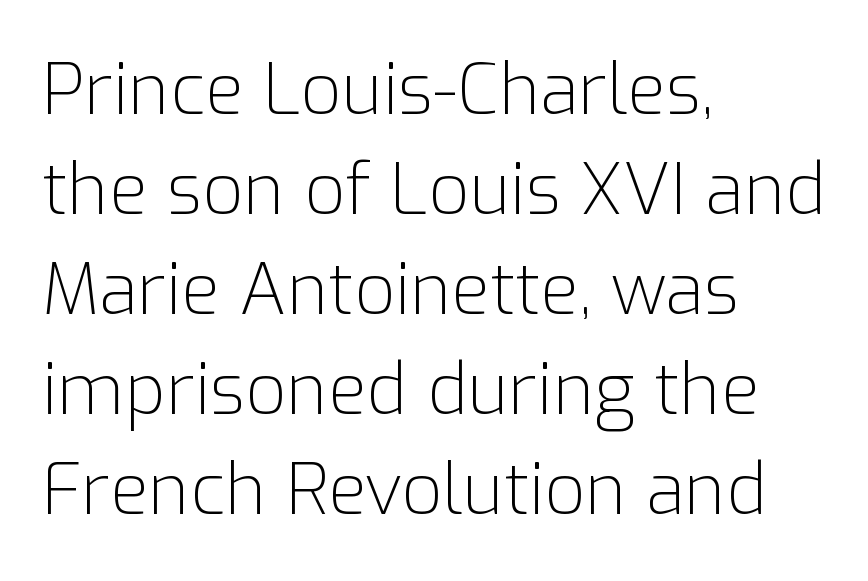
The gaps between neighbouring characters are ordinary and unremarkable. The setting favours the left margin, as ordinary paragraphs usually do. Vertically, the passage feels balanced, rows spaced as you'd expect. Character widths vary here, with narrow letters taking less room than wide ones.
